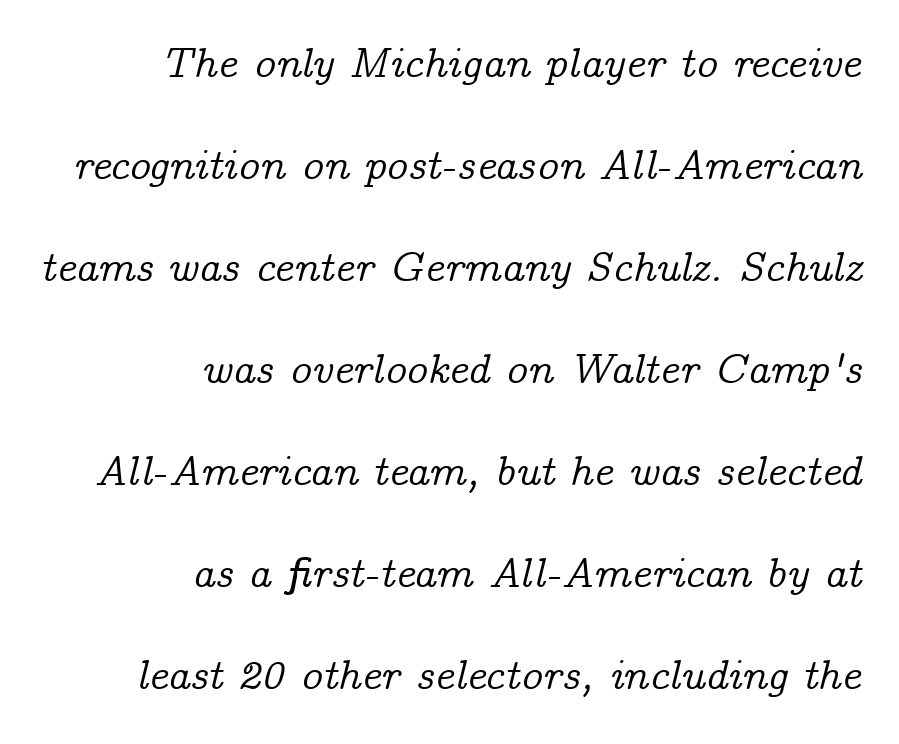
Are there feet on the stems? There are — it's a serif. Note the varied advance widths — an 'i' is clearly narrower than an 'm'. Posture: slanted. These lines stand farther apart than default settings would place them. No extra tracking has been applied to these lines.
